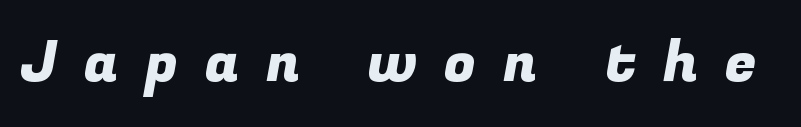
Each word looks stretched out because of the extra space between its letters. This sample has the flowing, uneven cadence of proportional lettering. The rendering shows plain stroke endings on the letterforms — a sans-serif design. Rule under the text: the space is simply empty.
